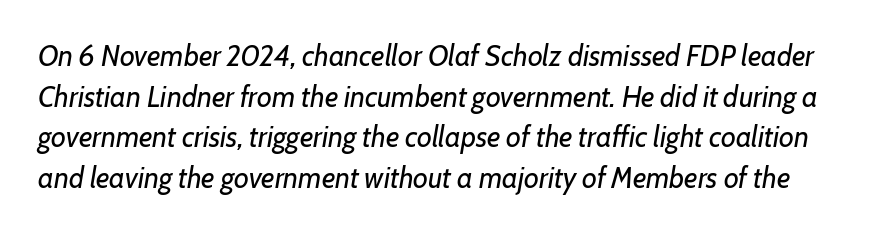
Q: Is the text bold? A: No.
Q: Is the text italic (slanted)? A: Yes, it leans right by about 7 degrees.
Q: Is the text underlined? A: No.
Q: Is the spacing between letters normal or unusually wide? A: Normal.
Q: Is the spacing between lines tight, normal or loose? A: Normal.
Q: Width (condensed, normal, or wide)? A: Normal.
Q: Stroke contrast? A: Low.
Q: x-height? A: Medium.
Q: Monospaced? A: No.
